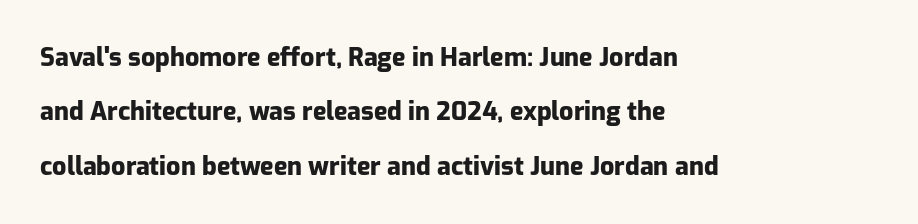
Each row of text sits above clean, open space. The ragged edge is on the right, which tells us the setting is flush left. The typography opts for an upright posture over an oblique one. Loosely led — the rows are spread out.
